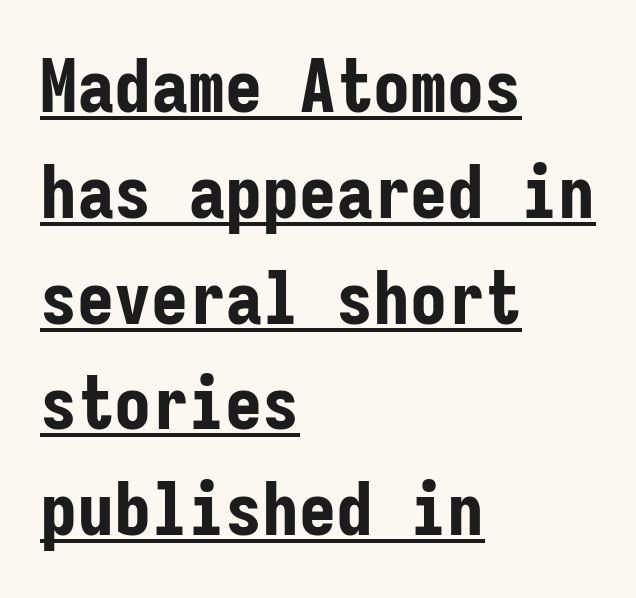
No extra tracking has been applied to these lines. What kind of face is this? One without serifs — a sans. Note the uniform advance width — an 'i' takes as much space as an 'm'. Layout note: lines flush left. Compared with an ordinary text face, these strokes are far heavier — a full bold. Notice how descenders clear the ascenders below comfortably — that's standard leading.
